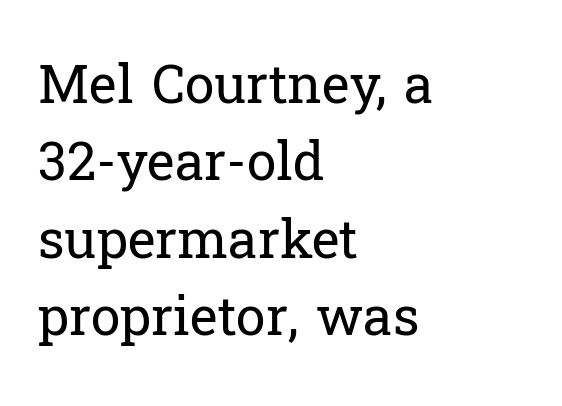
The image shows 53 px regular-weight serif type, upright; set left-aligned, normal line spacing (1.46x), normal letter spacing, not underlined; low stroke contrast and a medium x-height.
